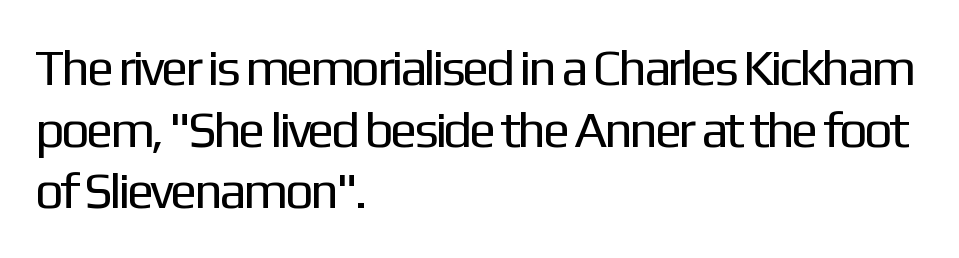
Ascenders rise straight up at ninety degrees. In terms of letterform style, serifs are entirely absent. Rule under the text: the space is simply empty. The rendering uses natural spacing where letterforms have individual widths.
